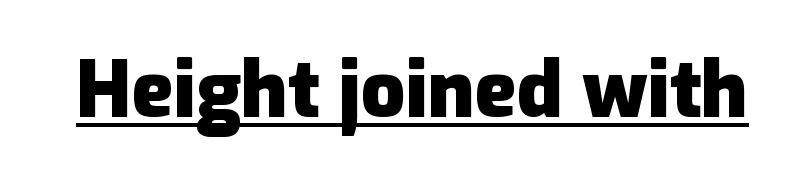
Q: Is the text bold? A: Yes.
Q: Is the text italic (slanted)? A: No, it is upright.
Q: Is the typeface a serif or a sans-serif typeface? A: Sans-serif.
Q: Is the text underlined? A: Yes.
Q: Is the spacing between letters normal or unusually wide? A: Normal.
Q: Width (condensed, normal, or wide)? A: Normal.
Q: Stroke contrast? A: Low.
Q: x-height? A: Medium.
Q: Monospaced? A: No.
